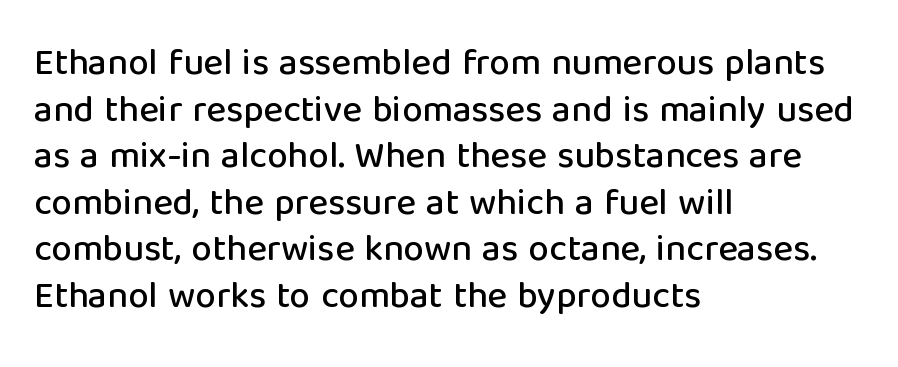
Q: Is the text italic (slanted)? A: No, it is upright.
Q: Is the typeface a serif or a sans-serif typeface? A: Sans-serif.
Q: Is the text underlined? A: No.
Q: How is the paragraph aligned? A: Left-aligned.
Q: Is the spacing between letters normal or unusually wide? A: Normal.
Q: Is the spacing between lines tight, normal or loose? A: Normal.
Q: Width (condensed, normal, or wide)? A: Normal.
Q: Stroke contrast? A: Low.
Q: x-height? A: Medium.
Q: Monospaced? A: No.
